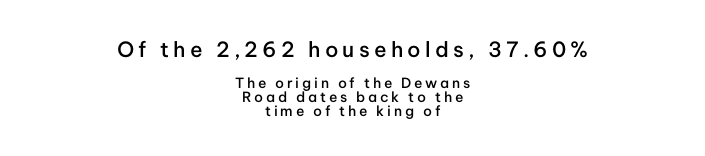
Larger block? The one above; the one below is distinctly smaller. Teacher's note: observe the equal gaps on both sides — that is centered alignment. The letters are spread apart with noticeably loose tracking. Compared with an ordinary text face, these strokes are moderately heavier — a semibold. Descenders are the only things crossing below the line. The leading is snug, giving the passage a crowded texture.
